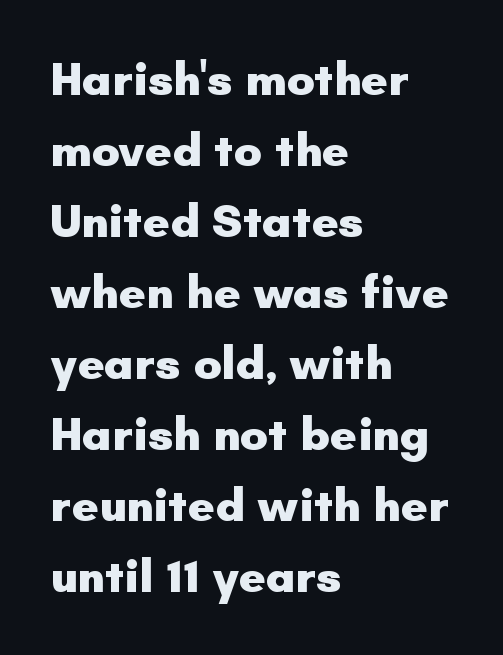
The image shows 47 px heavy sans-serif type, upright; set left-aligned, normal line spacing (1.51x), normal letter spacing, not underlined; low stroke contrast and a small x-height.
